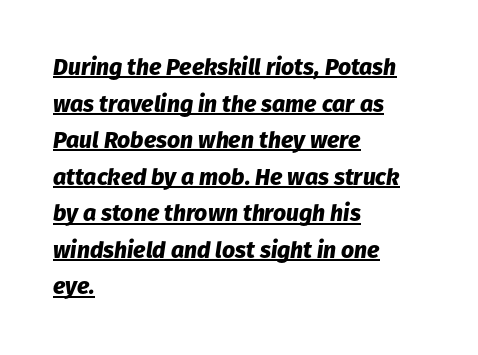
{"italic": "yes", "lean": "right", "slant_degrees": 8, "bold": "yes", "underline": "yes", "align": "left", "line_spacing": "normal", "line_spacing_ratio": 1.59, "letter_spacing": "normal", "letter_spacing_em": 0.0, "glyph_px": 23}
